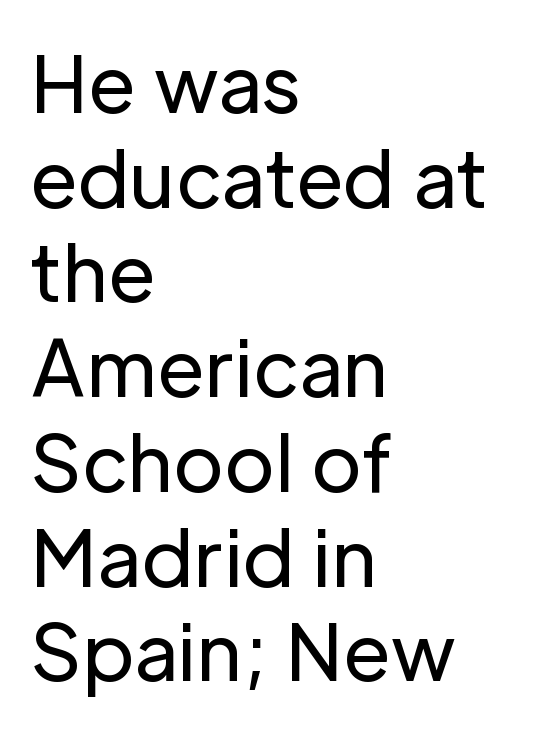
Q: Is the text bold? A: No.
Q: Is the text italic (slanted)? A: No, it is upright.
Q: Is the typeface a serif or a sans-serif typeface? A: Sans-serif.
Q: Is the text underlined? A: No.
Q: How is the paragraph aligned? A: Left-aligned.
Q: Is the spacing between letters normal or unusually wide? A: Normal.
Q: Width (condensed, normal, or wide)? A: Normal.
Q: Stroke contrast? A: Low.
Q: x-height? A: Medium.
Q: Monospaced? A: No.
